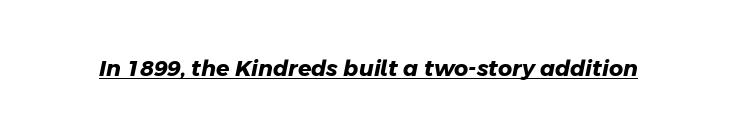
The image shows 22 px bold type; set normal letter spacing, underlined.
